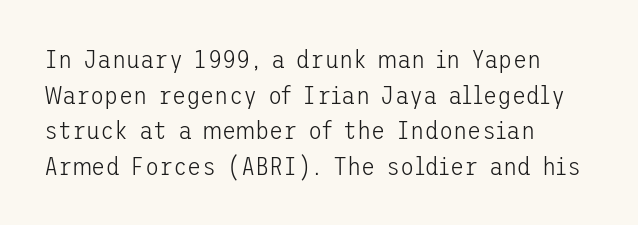
The image shows 26 px text type, upright; set left-aligned, normal line spacing (1.37x), normal letter spacing, not underlined.
